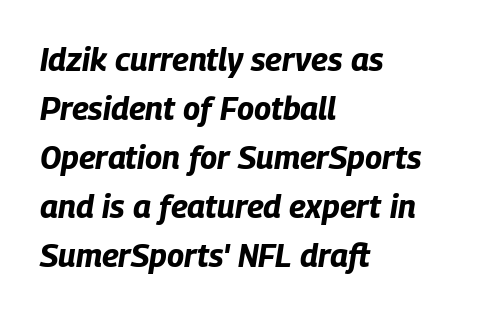
The image shows 32 px bold, condensed type, italic (leaning right); set left-aligned, normal line spacing (1.53x), normal letter spacing, not underlined; low stroke contrast and a large x-height.
